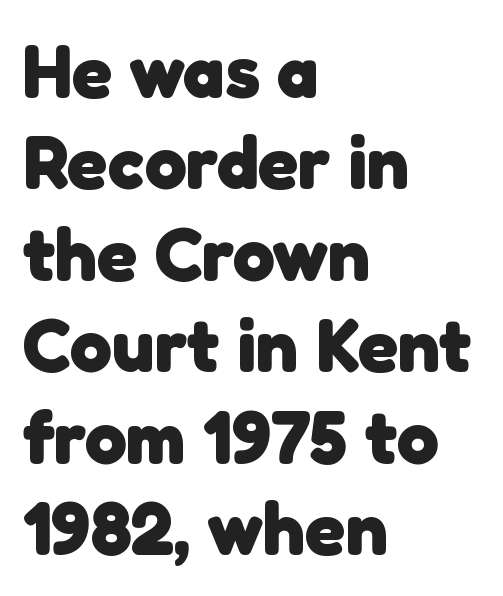
Q: Is the text bold? A: Yes.
Q: Is the typeface a serif or a sans-serif typeface? A: Sans-serif.
Q: Is the text underlined? A: No.
Q: How is the paragraph aligned? A: Left-aligned.
Q: Is the spacing between letters normal or unusually wide? A: Normal.
Q: Width (condensed, normal, or wide)? A: Normal.
Q: Stroke contrast? A: Low.
Q: x-height? A: Medium.
Q: Monospaced? A: No.
